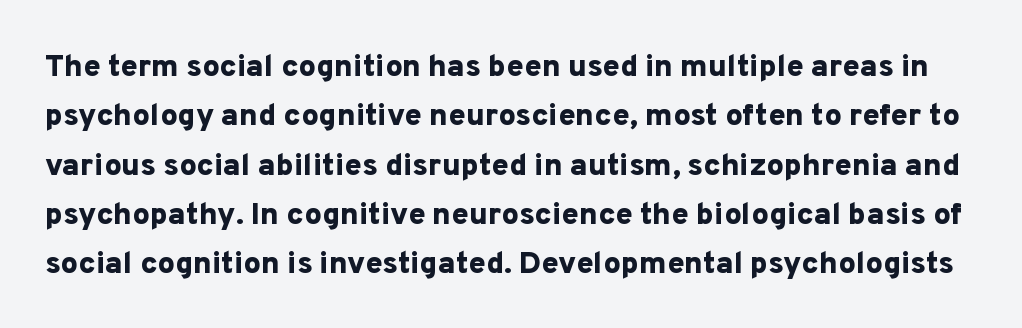
Q: Is the text bold? A: Yes.
Q: Is the text italic (slanted)? A: No, it is upright.
Q: Is the typeface a serif or a sans-serif typeface? A: Sans-serif.
Q: Is the text underlined? A: No.
Q: Is the spacing between letters normal or unusually wide? A: Normal.
Q: Is the spacing between lines tight, normal or loose? A: Normal.
Q: Width (condensed, normal, or wide)? A: Normal.
Q: Stroke contrast? A: Low.
Q: x-height? A: Medium.
Q: Monospaced? A: No.
